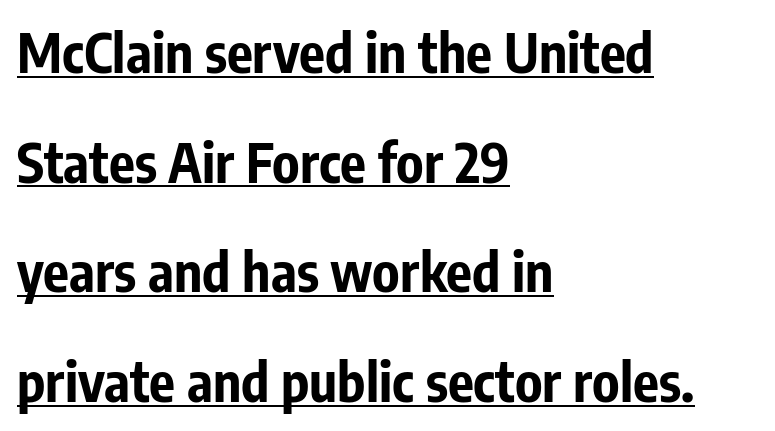
The image shows 54 px bold, condensed sans-serif type, upright; set left-aligned, loose line spacing (2.03x), normal letter spacing, underlined; low stroke contrast and a medium x-height.
